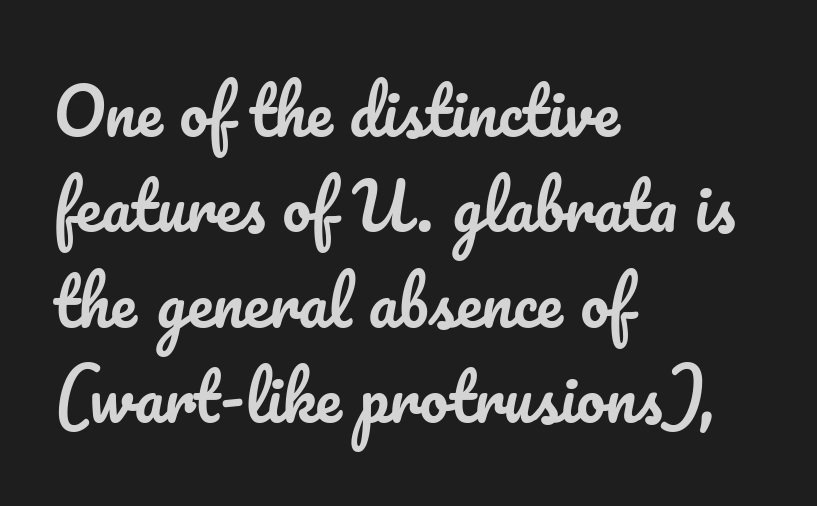
{"width": "normal", "stroke_contrast": "low", "x_height": "small", "monospaced": "no", "underline": "no", "align": "left", "line_spacing": "normal", "line_spacing_ratio": 1.49, "letter_spacing": "normal", "letter_spacing_em": 0.0, "glyph_px": 64}
